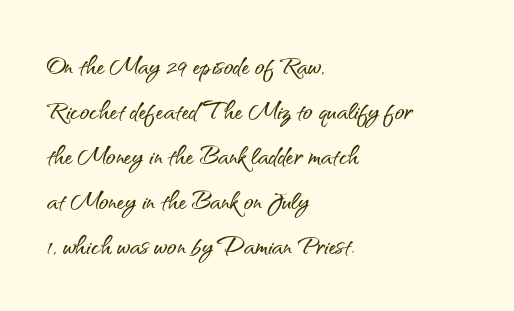
{"serif": "no", "width": "normal", "stroke_contrast": "medium", "x_height": "small", "monospaced": "no", "underline": "no", "align": "left", "line_spacing": "normal", "line_spacing_ratio": 1.41, "letter_spacing": "normal", "letter_spacing_em": 0.0, "glyph_px": 32}
